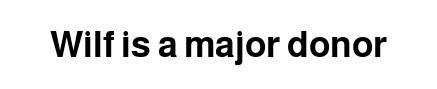
{"serif": "no", "italic": "no", "bold": "yes", "weight": "bold", "width": "normal", "stroke_contrast": "low", "x_height": "medium", "monospaced": "no", "underline": "no", "letter_spacing": "normal", "letter_spacing_em": 0.0, "glyph_px": 36}
